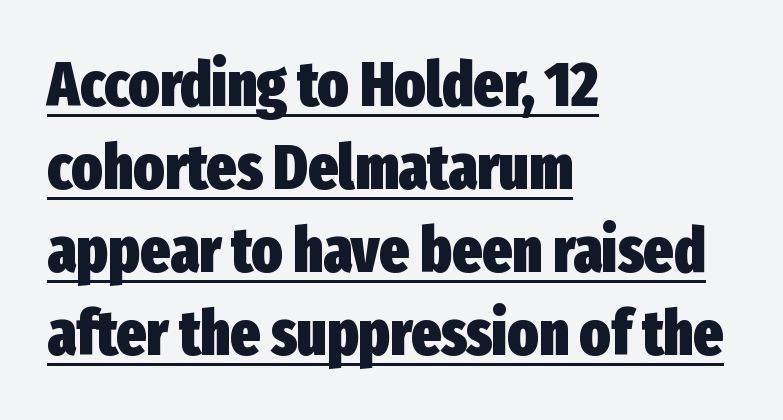
{"serif": "no", "italic": "no", "bold": "yes", "weight": "heavy", "width": "condensed", "stroke_contrast": "low", "x_height": "medium", "monospaced": "no", "underline": "yes", "align": "left", "line_spacing": "normal", "line_spacing_ratio": 1.32, "letter_spacing": "normal", "letter_spacing_em": 0.0, "glyph_px": 63}
